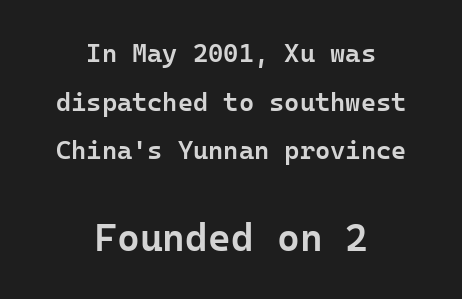
The image shows 39 px semibold sans-serif type, upright; set centered, line spacing 1.87x, normal letter spacing, not underlined; the second (bottom) block is 1.5x larger; low stroke contrast and a medium x-height.
